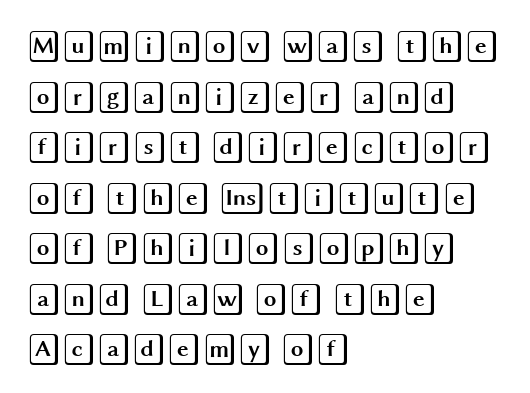
Each word holds together tightly as a unit, with standard inter-letter gaps. How would I describe the line gaps? Plain and ordinary. The rendering anchors every line to the left-hand side. Clear beneath every line of the passage.
